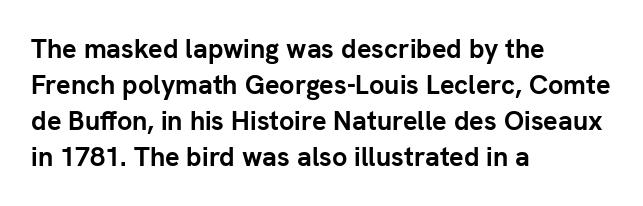
Q: Is the text bold? A: Yes.
Q: Is the text italic (slanted)? A: No, it is upright.
Q: Is the text underlined? A: No.
Q: How is the paragraph aligned? A: Left-aligned.
Q: Is the spacing between letters normal or unusually wide? A: Normal.
Q: Is the spacing between lines tight, normal or loose? A: Normal.
